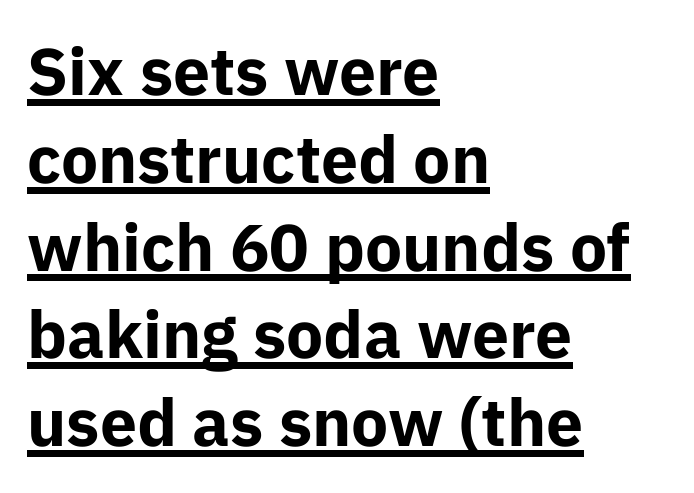
This is heavy type, rendered in bold. Each letter keeps its own natural width here, so spacing adapts to shape. The rows are spaced the way most documents space them. Every row of glyphs begins at an identical x-position on the left.
